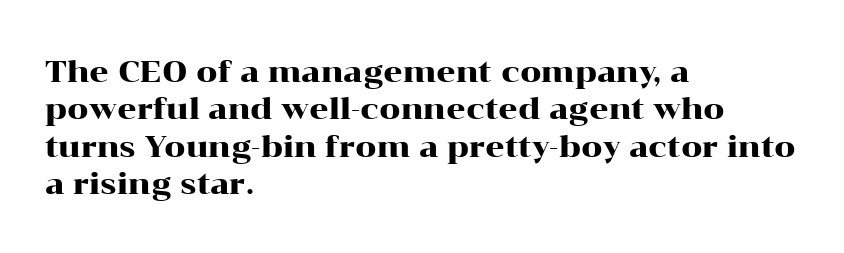
Q: Is the text italic (slanted)? A: No, it is upright.
Q: Is the typeface a serif or a sans-serif typeface? A: Serif.
Q: Is the text underlined? A: No.
Q: How is the paragraph aligned? A: Left-aligned.
Q: Is the spacing between letters normal or unusually wide? A: Normal.
Q: Is the spacing between lines tight, normal or loose? A: Normal.
Q: Width (condensed, normal, or wide)? A: Wide.
Q: Stroke contrast? A: High.
Q: x-height? A: Medium.
Q: Monospaced? A: No.
